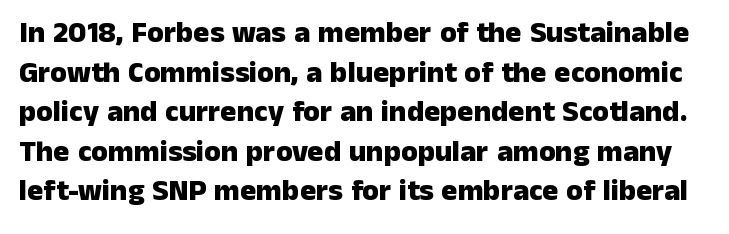
{"serif": "no", "italic": "no", "bold": "yes", "weight": "heavy", "width": "normal", "stroke_contrast": "low", "x_height": "medium", "monospaced": "no", "underline": "no", "line_spacing": "normal", "line_spacing_ratio": 1.32, "letter_spacing": "normal", "letter_spacing_em": 0.0, "glyph_px": 30}
